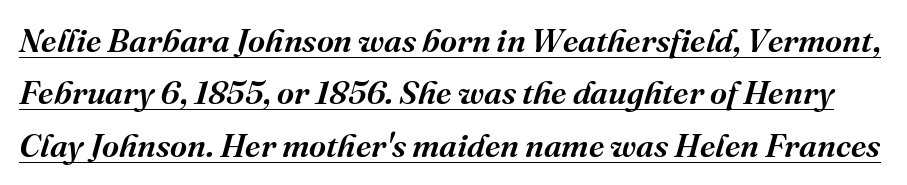
Rows of type keep a routine distance in the vertical direction. A typesetter would call this zero additional tracking. These lines are rendered in a variable-pitch font. As a designer I'd log this as weight 600, semibold. Somebody hit Ctrl+U on this one — the words are underlined.
